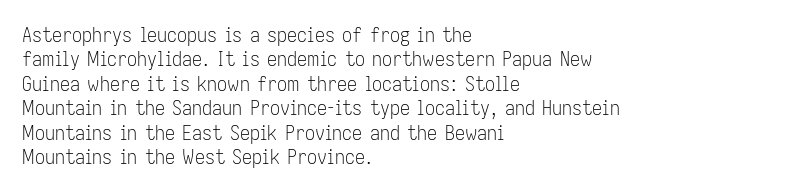
These lines keep a tight, regular rhythm from letter to letter. In CSS terms this would be text-align: left. Weight: in the light-to-regular range. This is roman type, the default non-slanted kind. Decoration check: the copy has no underline.
